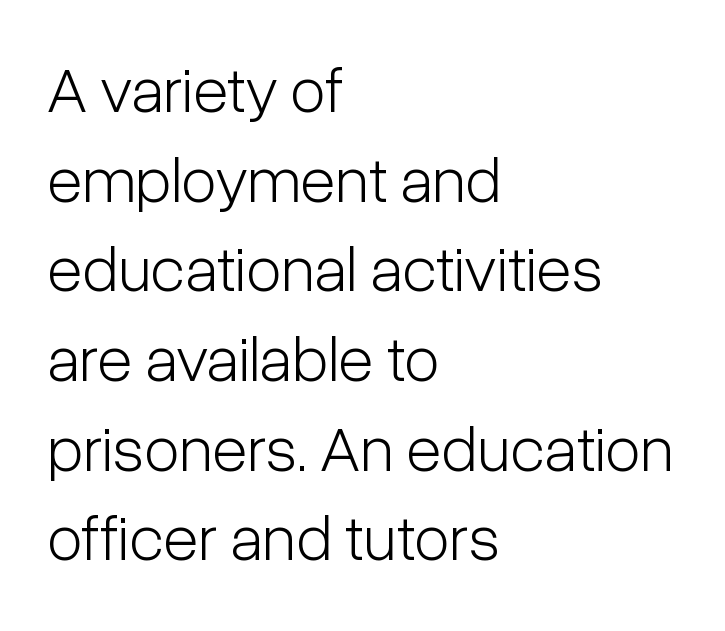
The image shows 65 px light, condensed sans-serif type, upright; set left-aligned, normal line spacing (1.38x), normal letter spacing, not underlined; low stroke contrast and a medium x-height.
